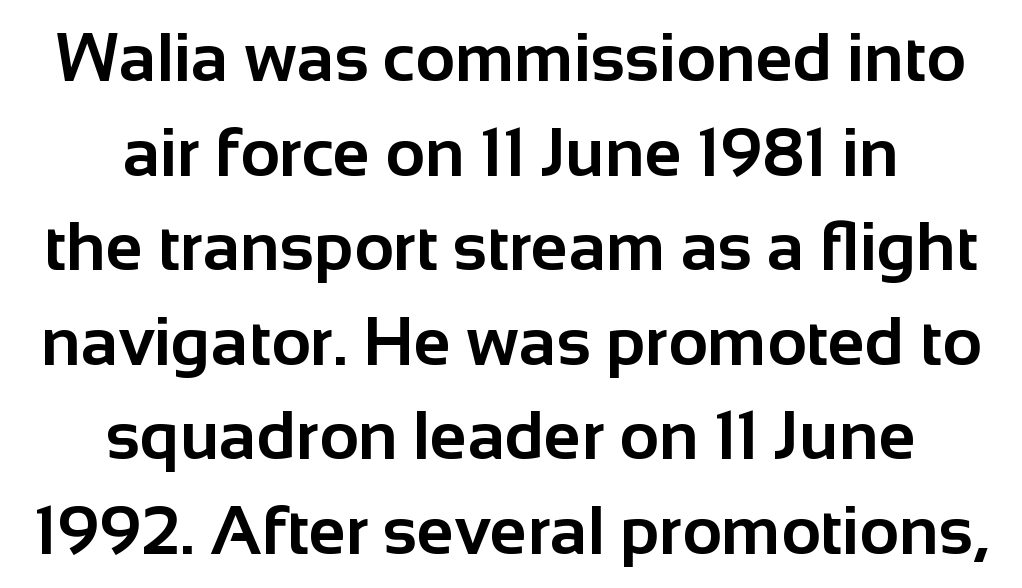
The image shows 68 px bold sans-serif type, upright; set centered, normal line spacing (1.39x), normal letter spacing, not underlined; low stroke contrast and a medium x-height.
